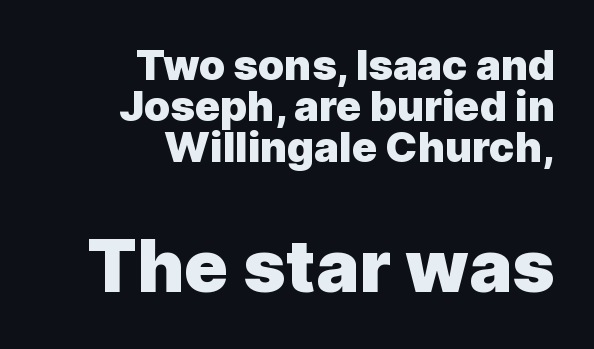
{"serif": "no", "italic": "no", "bold": "yes", "weight": "heavy", "width": "normal", "x_height": "medium", "monospaced": "no", "underline": "no", "align": "right", "line_spacing": "tight", "line_spacing_ratio": 0.98, "letter_spacing": "normal", "letter_spacing_em": 0.0, "larger_block": "second", "size_ratio": 1.74, "glyph_px": 73}
